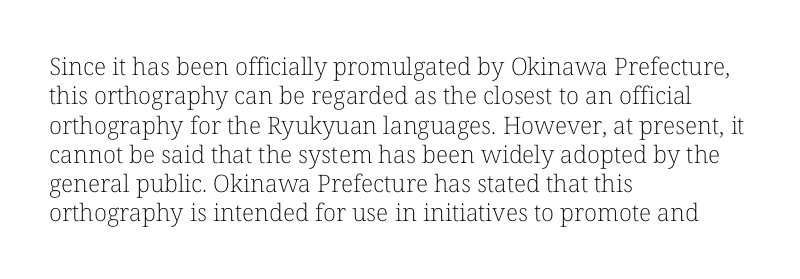
{"italic": "no", "bold": "no", "underline": "no", "align": "left", "line_spacing_ratio": 1.22, "letter_spacing": "normal", "letter_spacing_em": 0.0, "glyph_px": 24}
